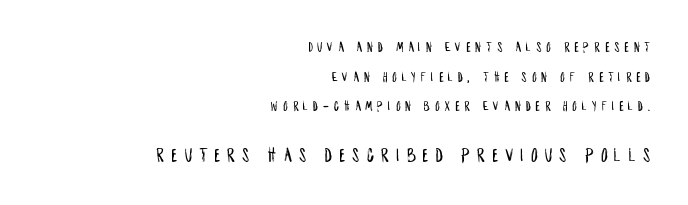
Q: Is the text italic (slanted)? A: No, it is upright.
Q: Is the text underlined? A: No.
Q: How is the paragraph aligned? A: Right-aligned.
Q: Is the spacing between letters normal or unusually wide? A: Unusually wide.
Q: Is the spacing between lines tight, normal or loose? A: Loose.
Q: Which block of text is set in a larger size, the first (top) or the second (bottom)? A: The second (bottom) one.
